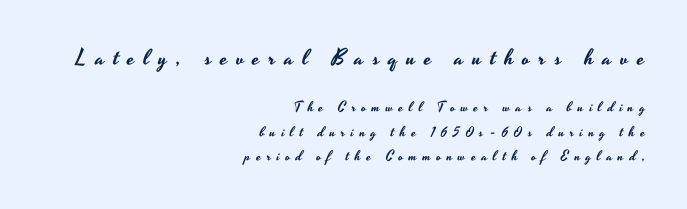
Larger block? The one above; the one below is distinctly smaller. Letter spacing: wide. The zone under the glyphs is completely vacant. In CSS terms this would be text-align: right.
